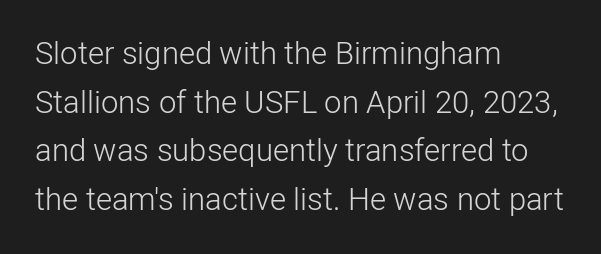
This rendering leaves character spacing at its baseline value. Is the type heavy? It reads as light-to-regular instead. A normal amount of white space separates one row of letters from the next. The letters advance in unequal steps, a hallmark of proportional type. The rendering shows plain stroke endings on the letterforms — a sans-serif design. Characters remain perfectly vertical along every line.
